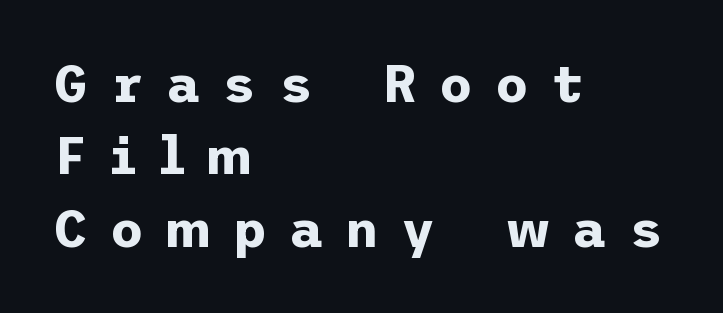
Do the letters lean? They stand straight. The text block is weighted toward the left margin, trailing off unevenly rightward. You'd pick this weight for a headline — it's a proper bold. Unlike a traditional serif, this face leaves its strokes unadorned. You could only call the tracking loose — the letters float apart. If you measured baseline to baseline, you'd find a middling distance.
